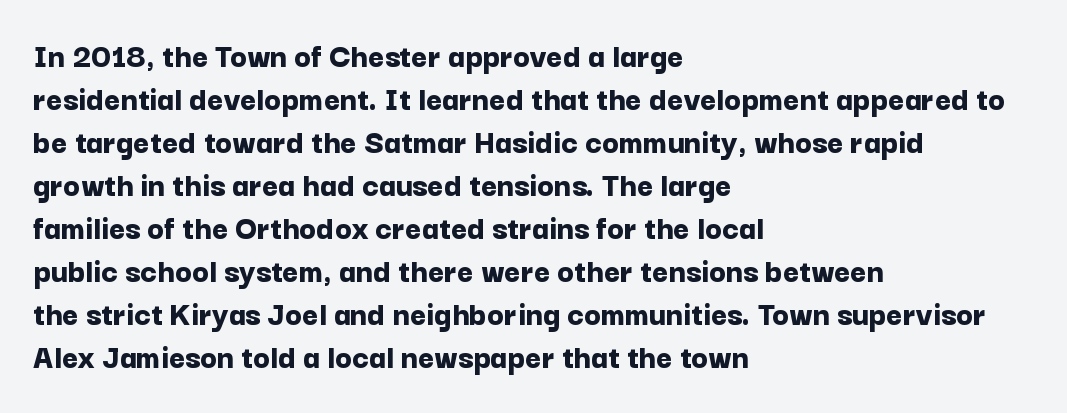
{"serif": "no", "italic": "no", "bold": "yes", "weight": "bold", "width": "normal", "stroke_contrast": "low", "x_height": "medium", "monospaced": "no", "underline": "no", "align": "left", "line_spacing_ratio": 1.23, "letter_spacing": "normal", "letter_spacing_em": 0.0, "glyph_px": 35}
